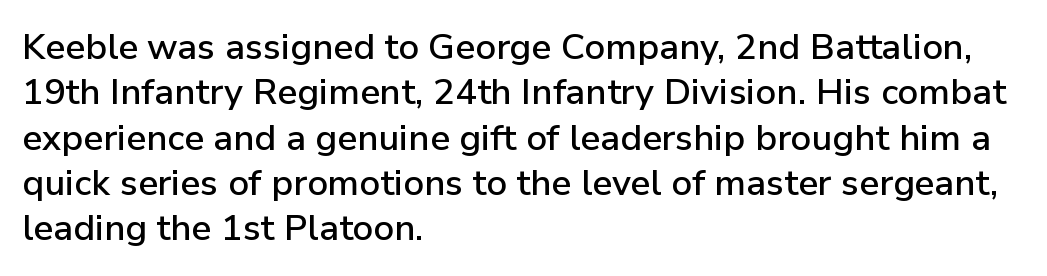
Q: Is the text italic (slanted)? A: No, it is upright.
Q: Is the typeface a serif or a sans-serif typeface? A: Sans-serif.
Q: Is the text underlined? A: No.
Q: How is the paragraph aligned? A: Left-aligned.
Q: Is the spacing between letters normal or unusually wide? A: Normal.
Q: Is the spacing between lines tight, normal or loose? A: Normal.
Q: Width (condensed, normal, or wide)? A: Normal.
Q: Stroke contrast? A: Low.
Q: x-height? A: Medium.
Q: Monospaced? A: No.
